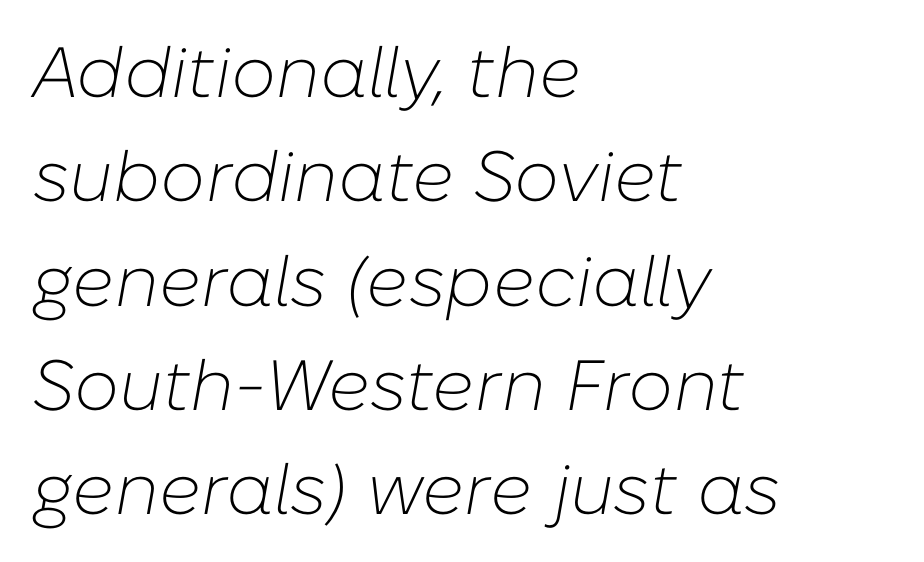
Q: Is the text bold? A: No.
Q: Is the text italic (slanted)? A: Yes, it leans right by about 10 degrees.
Q: Is the text underlined? A: No.
Q: How is the paragraph aligned? A: Left-aligned.
Q: Is the spacing between letters normal or unusually wide? A: Normal.
Q: Is the spacing between lines tight, normal or loose? A: Normal.
Q: Width (condensed, normal, or wide)? A: Normal.
Q: Stroke contrast? A: Low.
Q: x-height? A: Medium.
Q: Monospaced? A: No.
